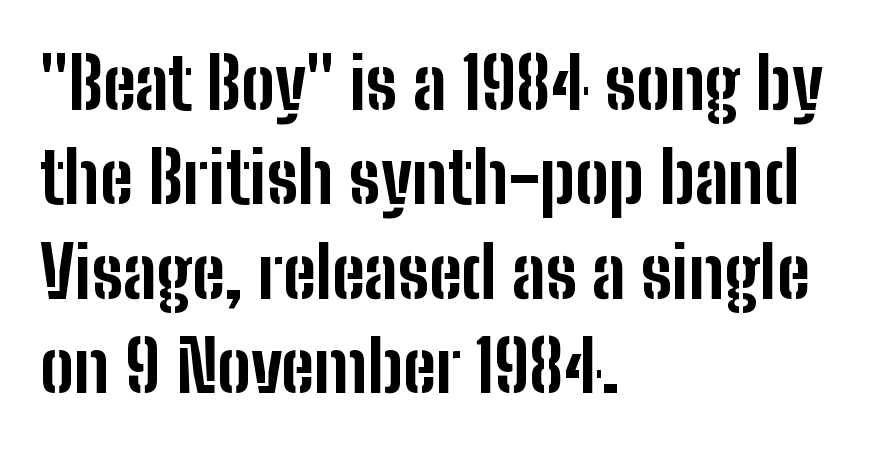
The image shows 71 px bold, condensed sans-serif type, upright; set left-aligned, normal line spacing (1.33x), normal letter spacing, not underlined; low stroke contrast and a medium x-height.
